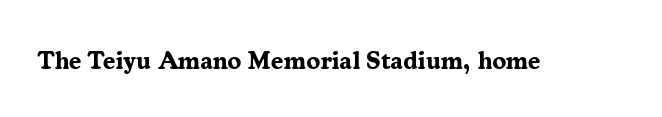
Q: Is the text bold? A: Yes.
Q: Is the text italic (slanted)? A: No, it is upright.
Q: Is the text underlined? A: No.
Q: Is the spacing between letters normal or unusually wide? A: Normal.
